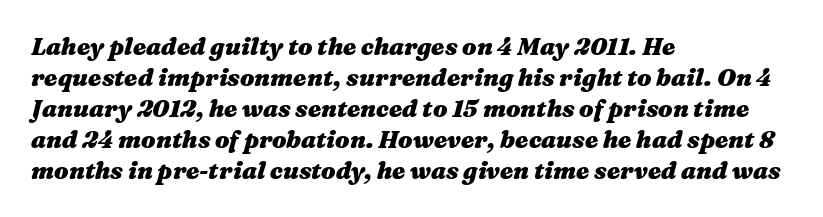
Q: Is the text bold? A: Yes.
Q: Is the text italic (slanted)? A: Yes, it leans right by about 16 degrees.
Q: Is the text underlined? A: No.
Q: How is the paragraph aligned? A: Left-aligned.
Q: Is the spacing between letters normal or unusually wide? A: Normal.
Q: Is the spacing between lines tight, normal or loose? A: Normal.
